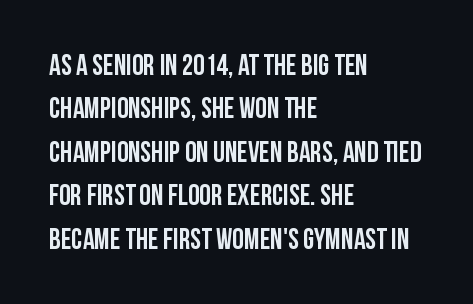
The image shows 29 px condensed sans-serif type, upright; set left-aligned, normal line spacing (1.5x), normal letter spacing, not underlined; low stroke contrast and a large x-height.
